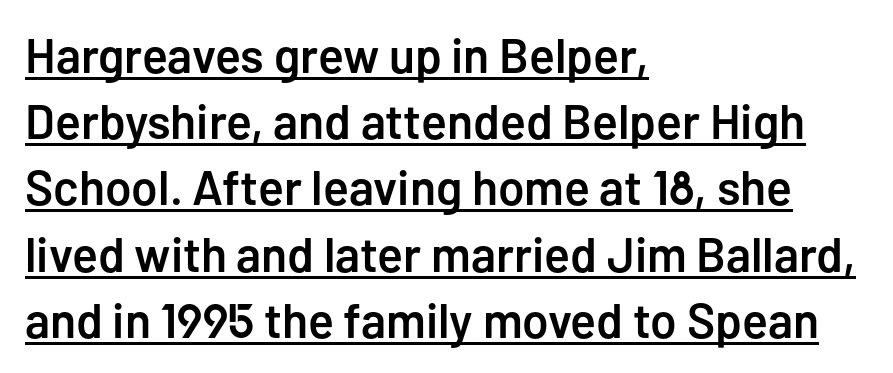
The image shows 48 px semibold sans-serif type, upright; set left-aligned, normal line spacing (1.38x), normal letter spacing, underlined; low stroke contrast and a medium x-height.
